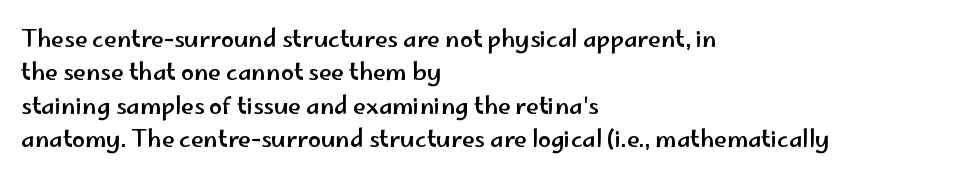
The image shows 23 px text type, upright; set left-aligned, normal line spacing (1.45x), normal letter spacing, not underlined.
